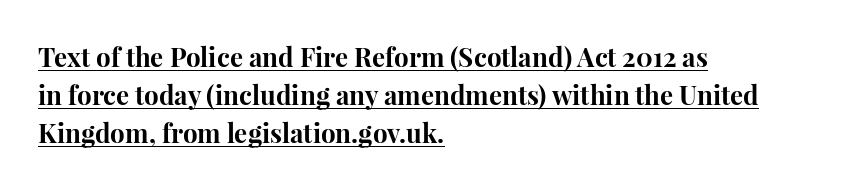
The image shows 26 px bold type, upright; set left-aligned, normal line spacing (1.46x), normal letter spacing, underlined.
